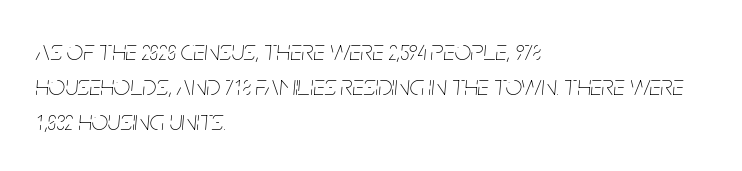
The image shows 29 px thin, condensed type, italic (leaning right); set left-aligned, line spacing 1.21x, normal letter spacing, not underlined; low stroke contrast and a large x-height.
